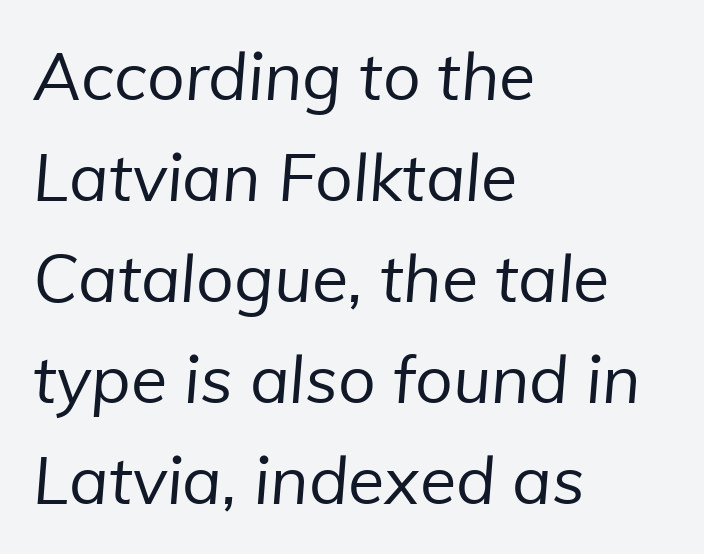
{"serif": "no", "bold": "no", "weight": "regular", "width": "normal", "stroke_contrast": "low", "x_height": "medium", "monospaced": "no", "underline": "no", "align": "left", "line_spacing": "normal", "line_spacing_ratio": 1.53, "letter_spacing": "normal", "letter_spacing_em": 0.0, "glyph_px": 66}
